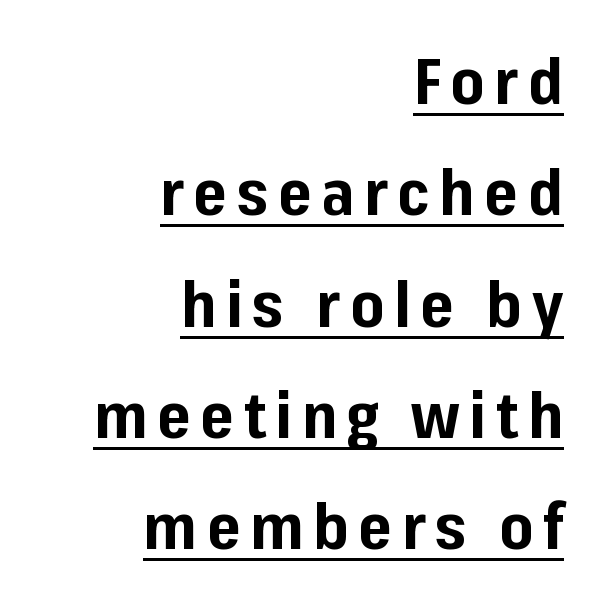
The passage shown is typed in a proportional face where columns would drift. Designer's note — italics off, roman on. The specimen includes a rule beneath the text block's lines. Compared with a flush-left layout, this one pins lines to the opposite, right side. The characters display no serif detailing; their extremities are plain.
